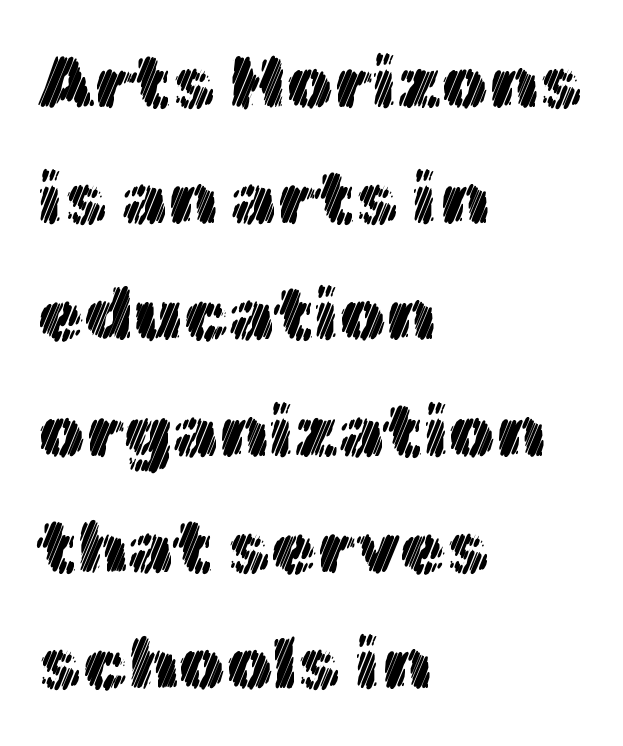
The image shows 74 px text type, upright; set left-aligned, normal line spacing (1.57x), normal letter spacing, not underlined; a medium x-height.
